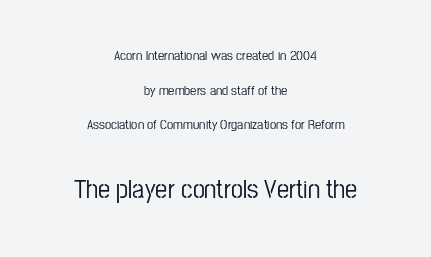
{"italic": "no", "underline": "no", "align": "center", "line_spacing": "loose", "line_spacing_ratio": 2.47, "letter_spacing": "normal", "letter_spacing_em": 0.0, "larger_block": "second", "size_ratio": 1.93, "glyph_px": 27}
